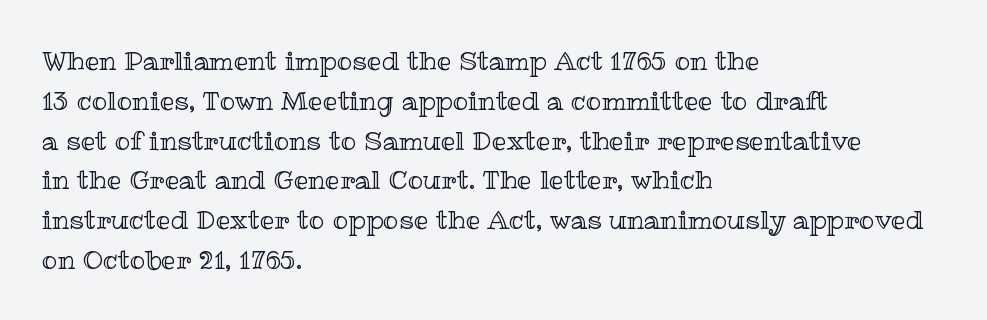
The image shows 26 px text type, upright; set left-aligned, normal line spacing (1.53x), normal letter spacing, not underlined.
